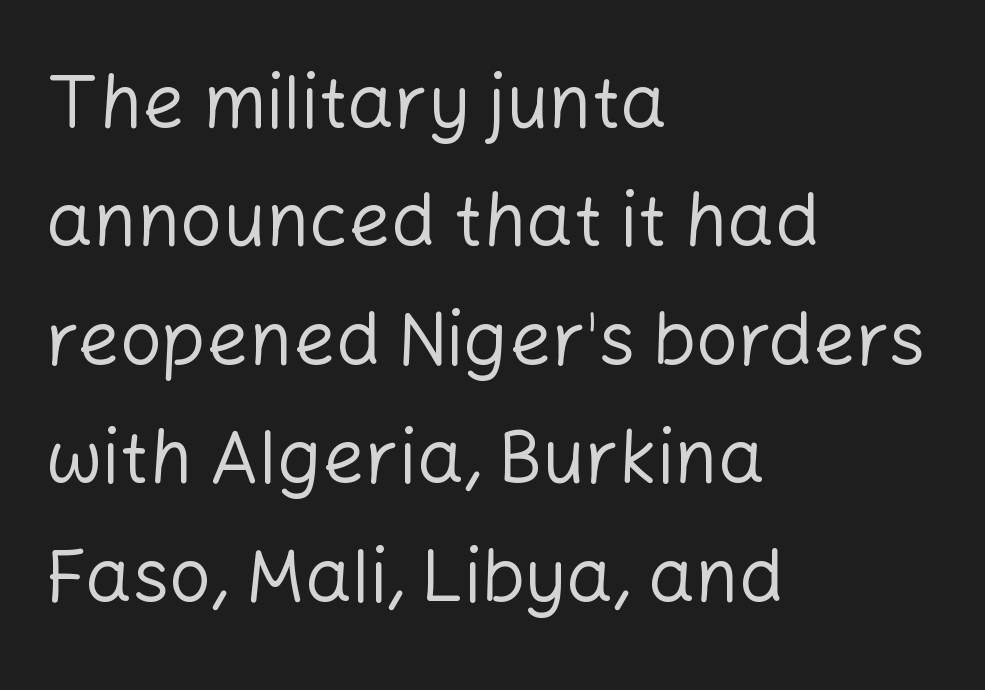
Default kerning and tracking; the words read as compact shapes. Look at the bottom of the vertical strokes: they stop flat, with no serifs. Counters stay open thanks to moderate or lighter strokes. These lines stack with their left ends in a neat column. These lines were composed using upright roman letters. The strip under each line holds only bare page.
